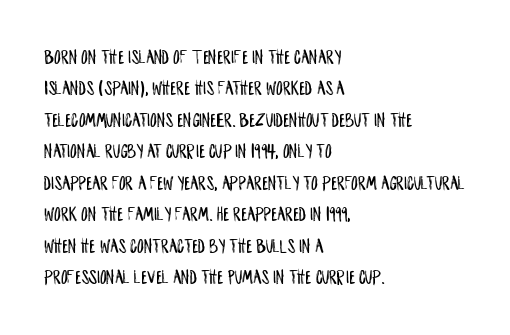
{"italic": "no", "underline": "no", "align": "left", "line_spacing": "normal", "line_spacing_ratio": 1.5, "letter_spacing": "normal", "letter_spacing_em": 0.0, "glyph_px": 21}
